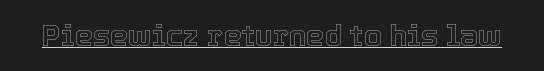
The image shows 29 px text type, upright; set normal letter spacing, underlined; a medium x-height.
